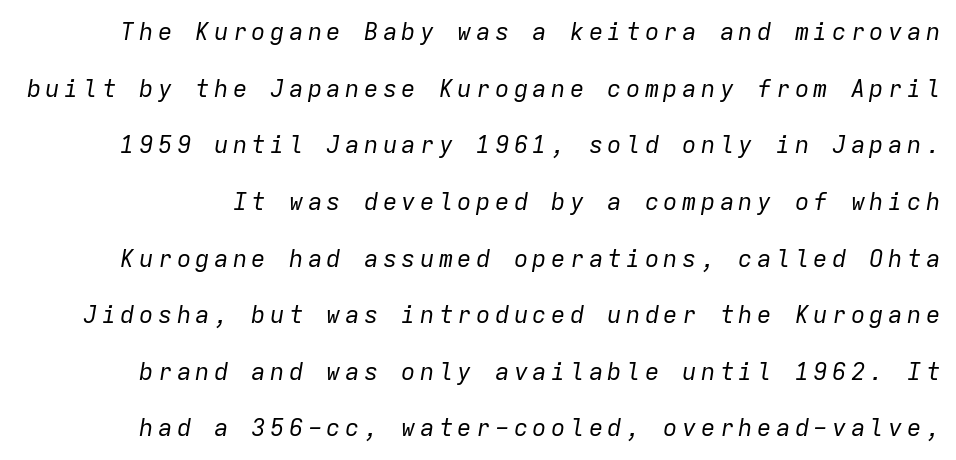
Honestly, there is no underline to notice here at all. Vertical spacing — loose. Observe the lean: these are italic letterforms. On a weight scale, this lands at 450 or below.
